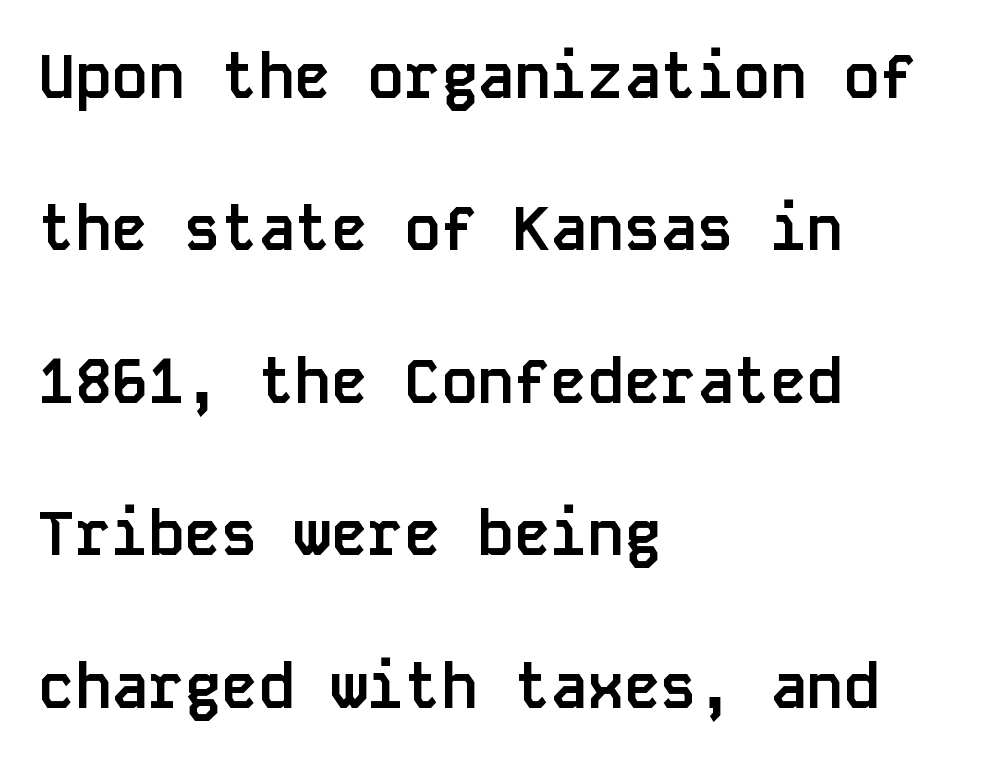
Glyph-to-glyph distance matches everyday printed text. This sample has the even, mechanical cadence of fixed-width lettering. Plain, unruled lines of type. These lines were composed using upright roman letters.
